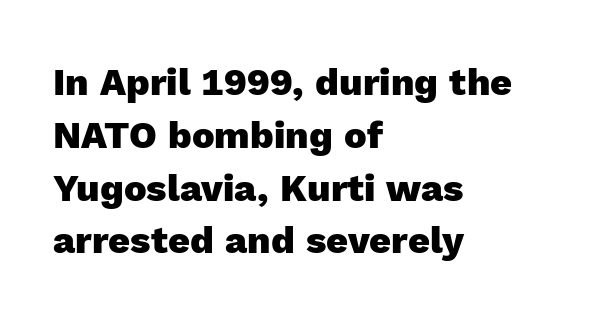
Compared with typical body copy, the letter spacing here is the same. Thick stems and heavy bowls — unmistakably bold. Is this a fixed-width face? No — the glyphs have proportional, varying widths. Are there feet on the stems? There aren't — it's a sans. Evenly set lines give the paragraph a standard silhouette.
